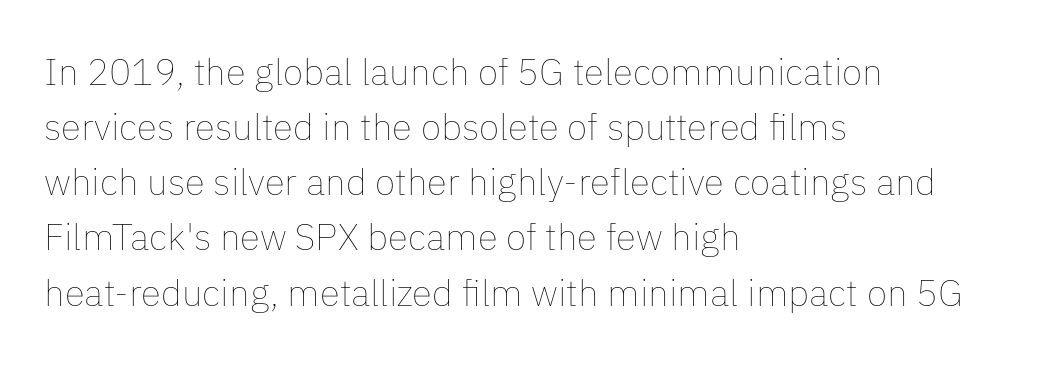
The image shows 37 px thin type, upright; set left-aligned, normal line spacing (1.49x), normal letter spacing, not underlined; low stroke contrast and a medium x-height.
